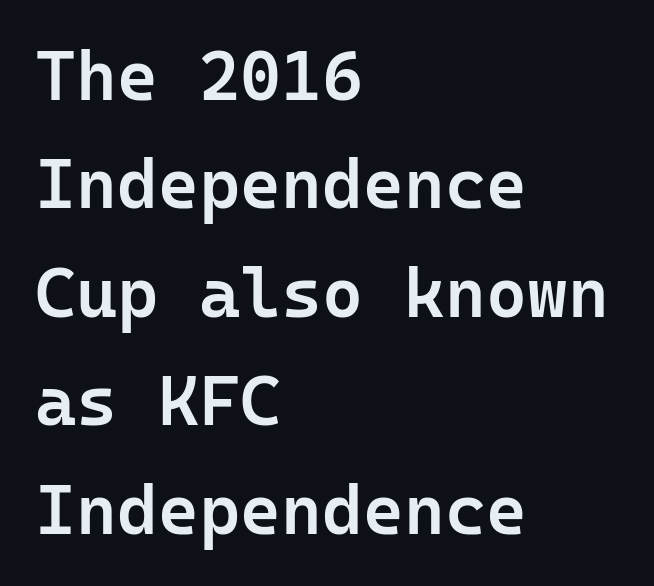
This sample is left-justified, so line endings fall wherever the words run out. Rendered with straight, roman letterforms. Has an underline been added? It has not. The font family rendered here belongs to the sans-serif group. Look at the tracking — it's just the regular setting, nothing added. The rows are spaced the way most documents space them.
